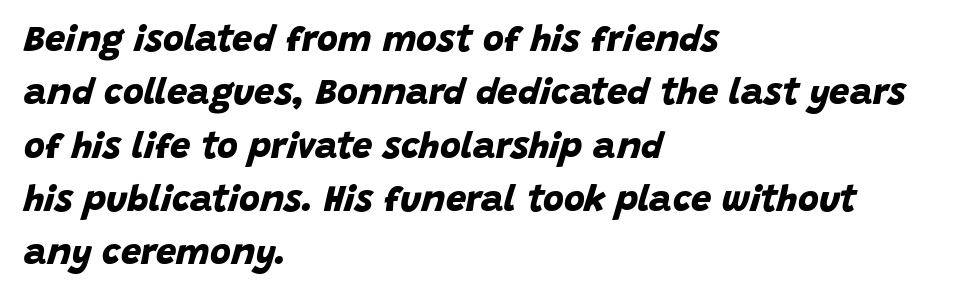
You could not count columns in this text — the font is proportionally spaced. Classification — sans serif. Evenly set lines give the paragraph a standard silhouette. Short and long lines alike share a common starting point at left.
